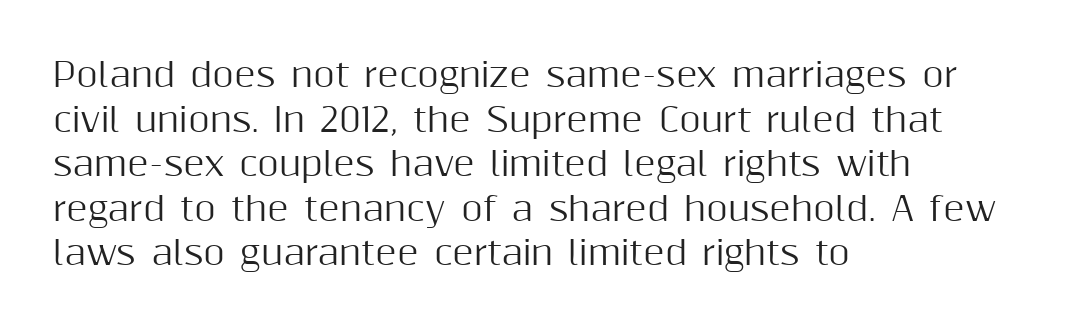
The image shows 33 px sans-serif type, upright; set left-aligned, normal line spacing (1.35x), normal letter spacing, not underlined; medium stroke contrast and a medium x-height.
